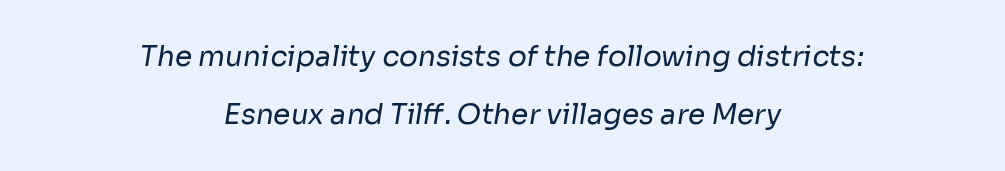
Q: Is the text bold? A: No.
Q: Is the typeface a serif or a sans-serif typeface? A: Sans-serif.
Q: Is the text underlined? A: No.
Q: How is the paragraph aligned? A: Centered.
Q: Is the spacing between letters normal or unusually wide? A: Normal.
Q: Is the spacing between lines tight, normal or loose? A: Loose.
Q: Width (condensed, normal, or wide)? A: Normal.
Q: Stroke contrast? A: Low.
Q: x-height? A: Medium.
Q: Monospaced? A: No.
